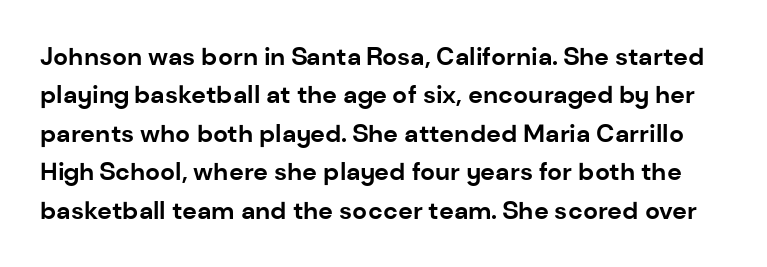
Q: Is the text bold? A: Yes.
Q: Is the text italic (slanted)? A: No, it is upright.
Q: Is the text underlined? A: No.
Q: Is the spacing between letters normal or unusually wide? A: Normal.
Q: Is the spacing between lines tight, normal or loose? A: Normal.
